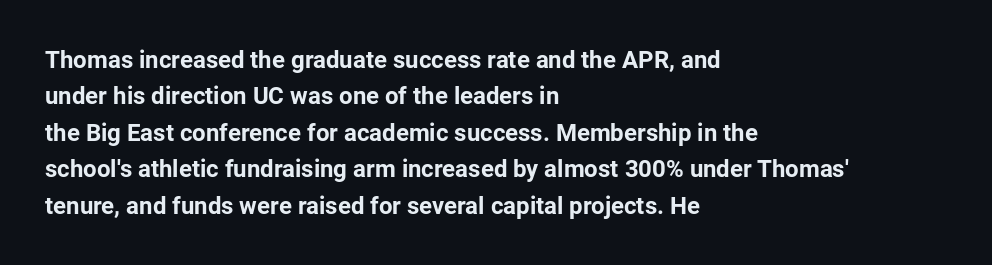
{"italic": "no", "bold": "yes", "underline": "no", "align": "left", "line_spacing": "normal", "line_spacing_ratio": 1.52, "letter_spacing": "normal", "letter_spacing_em": 0.0, "glyph_px": 24}
